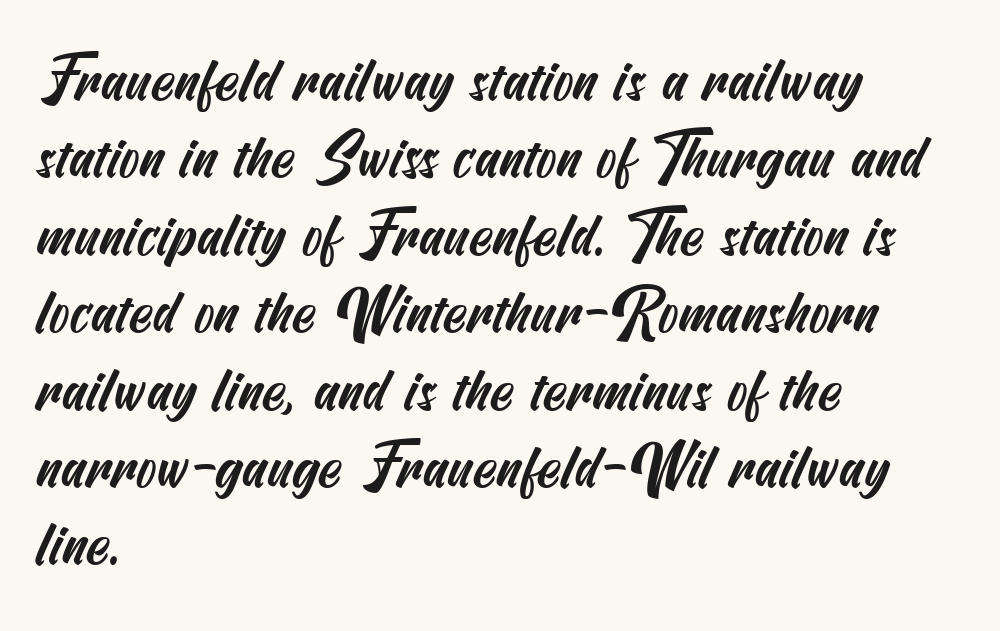
{"serif": "no", "width": "condensed", "stroke_contrast": "medium", "x_height": "small", "underline": "no", "align": "left", "line_spacing": "normal", "line_spacing_ratio": 1.29, "letter_spacing": "normal", "letter_spacing_em": 0.0, "glyph_px": 60}
